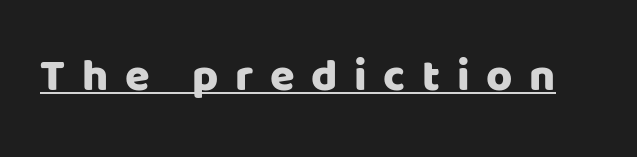
Q: Is the text italic (slanted)? A: No, it is upright.
Q: Is the typeface a serif or a sans-serif typeface? A: Sans-serif.
Q: Is the text underlined? A: Yes.
Q: Is the spacing between letters normal or unusually wide? A: Unusually wide.
Q: Width (condensed, normal, or wide)? A: Normal.
Q: Stroke contrast? A: Low.
Q: x-height? A: Large.
Q: Monospaced? A: No.
